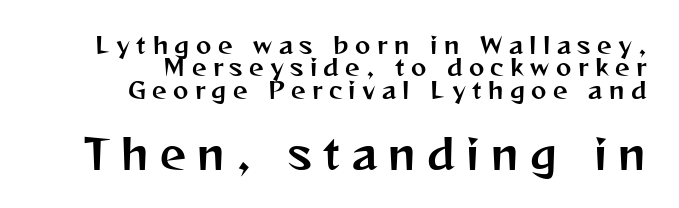
Q: Is the text italic (slanted)? A: No, it is upright.
Q: Is the typeface a serif or a sans-serif typeface? A: Sans-serif.
Q: Is the text underlined? A: No.
Q: How is the paragraph aligned? A: Right-aligned.
Q: Is the spacing between letters normal or unusually wide? A: Unusually wide.
Q: Is the spacing between lines tight, normal or loose? A: Tight.
Q: Which block of text is set in a larger size, the first (top) or the second (bottom)? A: The second (bottom) one.
Q: Width (condensed, normal, or wide)? A: Normal.
Q: Stroke contrast? A: Medium.
Q: x-height? A: Medium.
Q: Monospaced? A: No.
